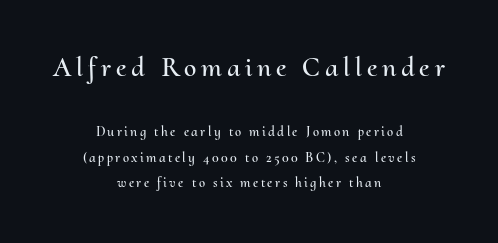
The image shows 28 px text type, upright; set centered, line spacing 1.82x, not underlined; the first (top) block is 2.0x larger; medium stroke contrast and a small x-height.
